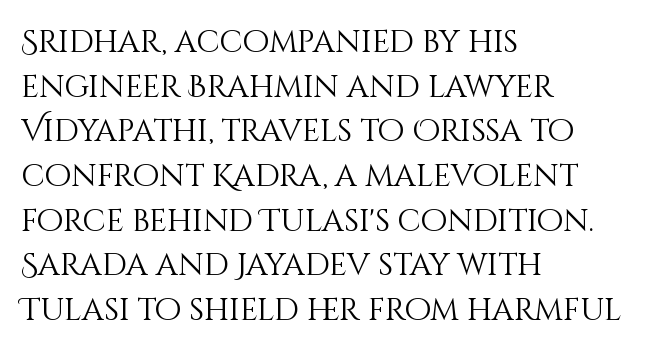
This is the regular roman posture of the typeface. Weight: regular or lighter. The ragged edge is on the right, which tells us the setting is flush left. Words float on clear page, feet unadorned. Summary of vertical rhythm: regular, with standard interline spacing. Default kerning and tracking; the words read as compact shapes.
